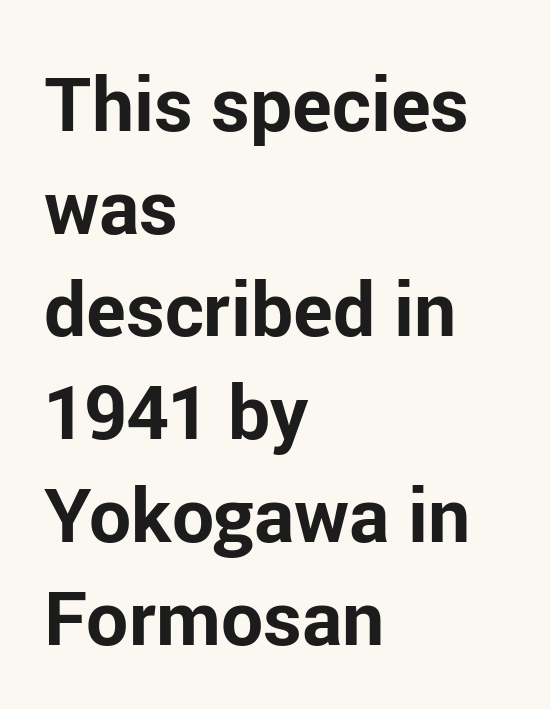
The image shows 75 px bold sans-serif type, upright; set left-aligned, normal line spacing (1.37x), normal letter spacing, not underlined; low stroke contrast and a medium x-height.
